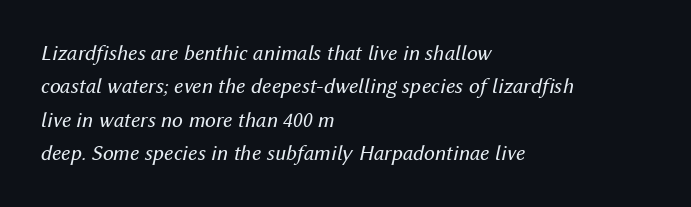
Q: Is the text bold? A: No.
Q: Is the text italic (slanted)? A: Yes, it leans right by about 12 degrees.
Q: Is the text underlined? A: No.
Q: How is the paragraph aligned? A: Left-aligned.
Q: Is the spacing between letters normal or unusually wide? A: Normal.
Q: Is the spacing between lines tight, normal or loose? A: Normal.
